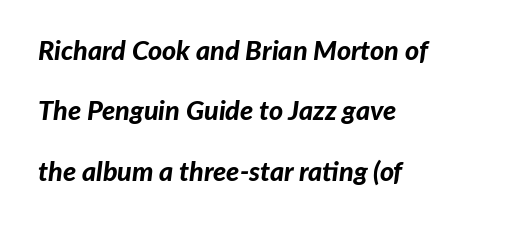
The image shows 27 px bold type, italic (leaning right); set left-aligned, loose line spacing (2.24x), normal letter spacing, not underlined.
